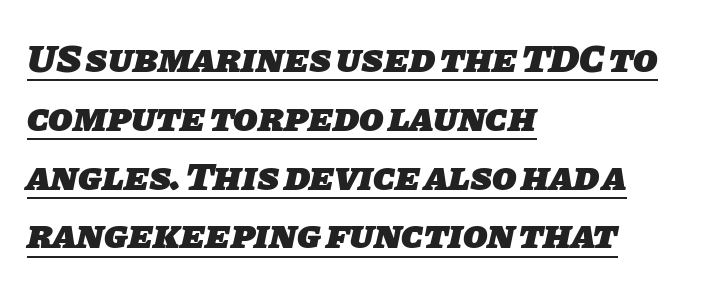
{"bold": "yes", "weight": "heavy", "width": "normal", "stroke_contrast": "low", "x_height": "large", "monospaced": "no", "underline": "yes", "align": "left", "line_spacing": "normal", "line_spacing_ratio": 1.47, "letter_spacing": "normal", "letter_spacing_em": 0.0, "glyph_px": 40}
